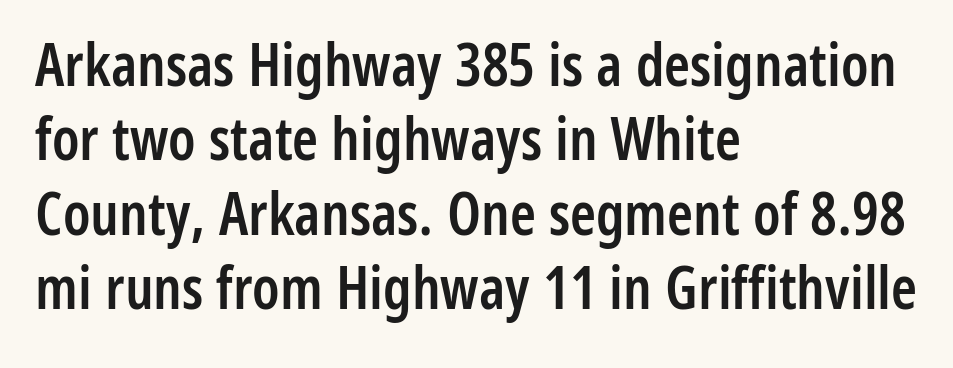
The image shows 59 px semibold, condensed sans-serif type, upright; set left-aligned, normal line spacing (1.26x), normal letter spacing, not underlined; low stroke contrast and a medium x-height.
